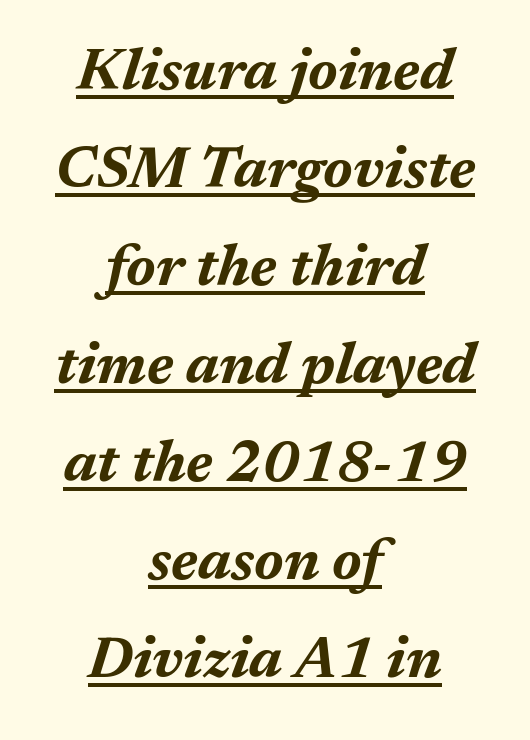
The image shows 58 px bold type, italic (leaning right); set centered, normal line spacing (1.69x), normal letter spacing, underlined; medium stroke contrast and a medium x-height.
